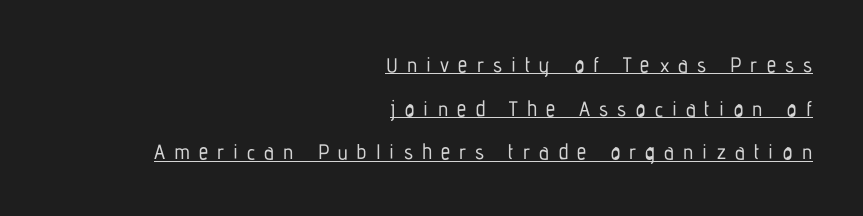
Has an underline been added? It has. Caption: multi-line text, flush right, ragged left. This is roman type, the default non-slanted kind. In terms of letterspacing, this is a distinctly airy, spread setting. What's the leading like? Stretched, with rows far apart.
